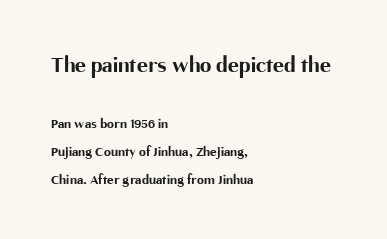
The image shows 23 px bold type, upright; set left-aligned, loose line spacing (1.99x), normal letter spacing, not underlined; the first (top) block is 1.64x larger.
